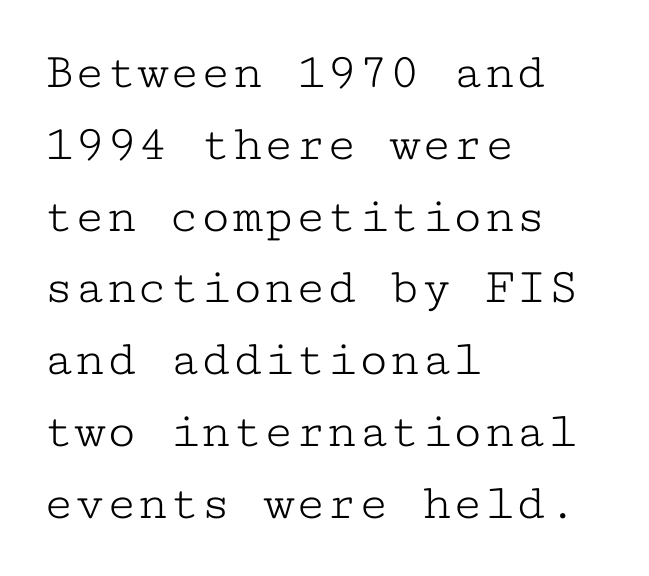
Q: Is the text bold? A: No.
Q: Is the text italic (slanted)? A: No, it is upright.
Q: Is the typeface a serif or a sans-serif typeface? A: Serif.
Q: Is the text underlined? A: No.
Q: How is the paragraph aligned? A: Left-aligned.
Q: Is the spacing between letters normal or unusually wide? A: Normal.
Q: Is the spacing between lines tight, normal or loose? A: Normal.
Q: Width (condensed, normal, or wide)? A: Wide.
Q: Stroke contrast? A: Low.
Q: x-height? A: Medium.
Q: Monospaced? A: Yes.
